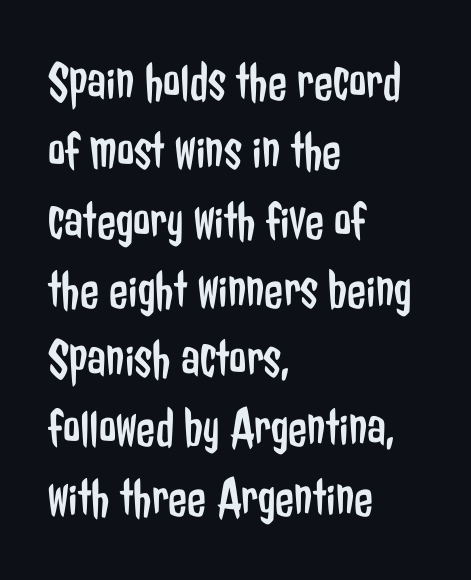
The image shows 55 px regular-weight, condensed sans-serif type, upright; set left-aligned, normal line spacing (1.26x), normal letter spacing, not underlined; low stroke contrast and a medium x-height.
